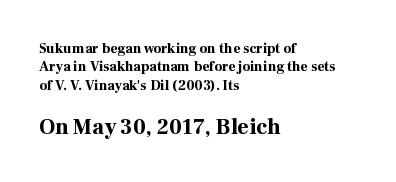
A full-strength bold gives these letters their thick strokes. Words float on clear page, feet unadorned. Every character sits straight up, as roman type does. Look at the glyph heights: the lower group is clearly the bigger setting. One glance says typical: line gaps are just what's usual. Tracking value appears to be zero — textbook default spacing.
